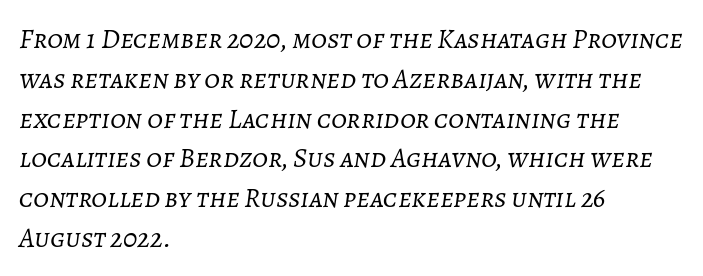
Compared with ordinary roman type, these characters are visibly tilted. Beneath every word, the page is bare. Leading: standard. Nothing heavy about these letters — not bold at all. Every row of glyphs begins at an identical x-position on the left.
